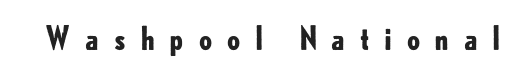
A typesetter would call this proportional, since set widths differ per character. Each word looks stretched out because of the extra space between its letters. The letters are bold, with thick, heavy strokes. The typeface chosen for these lines omits serifs. This sample uses an upright cut, with every glyph sitting square on the baseline.
